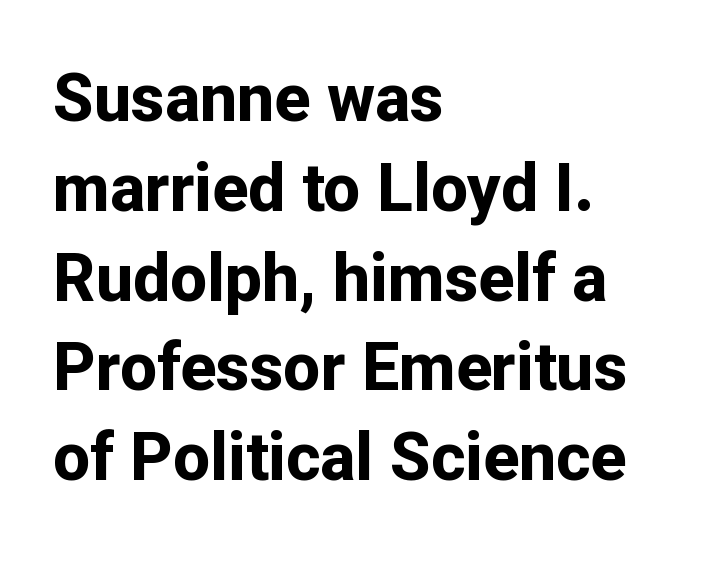
The image shows 66 px bold sans-serif type, upright; set left-aligned, normal line spacing (1.36x), normal letter spacing, not underlined; low stroke contrast and a medium x-height.
